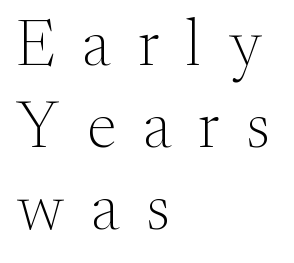
The image shows 66 px light serif type, upright; set left-aligned, line spacing 1.24x, unusually wide letter spacing (+0.41 em), not underlined; medium stroke contrast and a small x-height.
